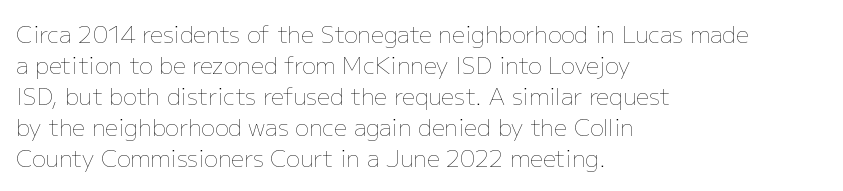
Posture: upright roman. The ragged edge is on the right, which tells us the setting is flush left. Reading down the column, the eye jumps a familiar distance to each next line. The specimen omits any rule beneath the text block's lines. The face looks like a standard text weight, possibly lighter.
